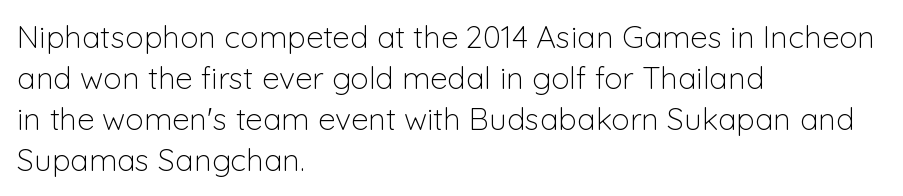
The image shows 31 px light sans-serif type, upright; set left-aligned, normal line spacing (1.32x), normal letter spacing, not underlined; low stroke contrast and a medium x-height.
